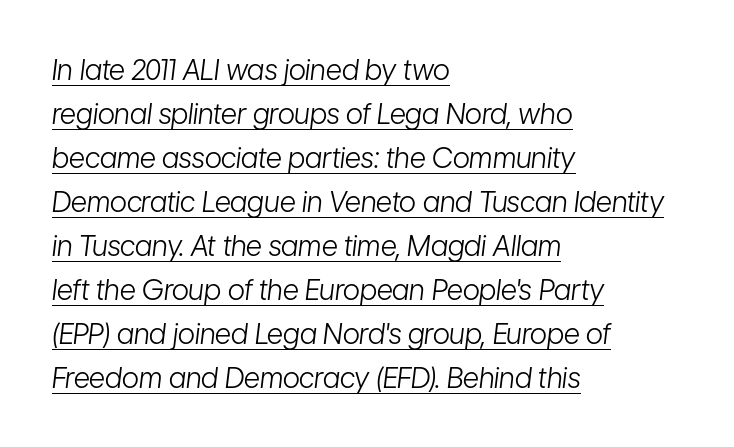
The compositor pushed each line to the left boundary. Summary of weight: not heavy and not bold. Each letter keeps its own natural width here, so spacing adapts to shape. Notice how descenders clear the ascenders below comfortably — that's standard leading.
